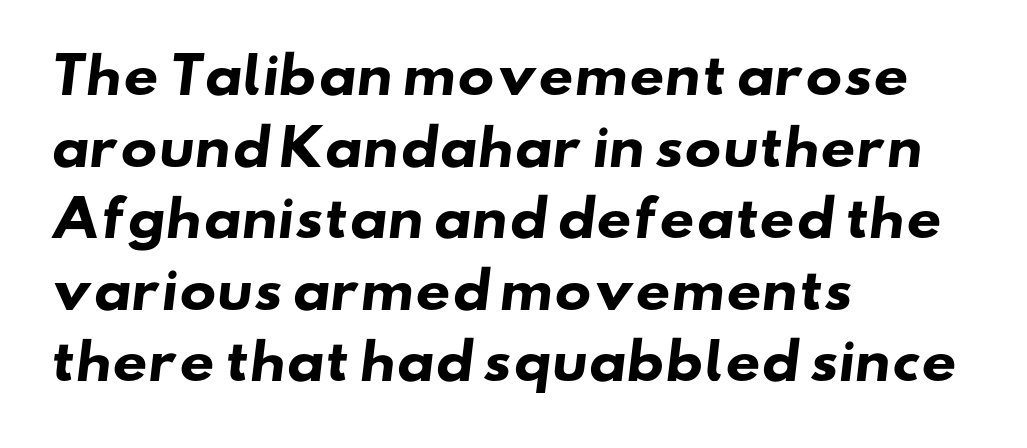
Q: Is the text bold? A: Yes.
Q: Is the typeface a serif or a sans-serif typeface? A: Sans-serif.
Q: Is the text underlined? A: No.
Q: How is the paragraph aligned? A: Left-aligned.
Q: Is the spacing between letters normal or unusually wide? A: Normal.
Q: Is the spacing between lines tight, normal or loose? A: Normal.
Q: Width (condensed, normal, or wide)? A: Wide.
Q: Stroke contrast? A: Low.
Q: x-height? A: Small.
Q: Monospaced? A: No.
